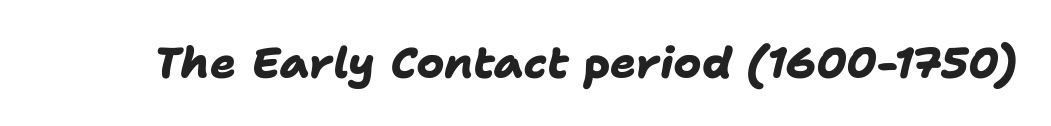
The image shows 43 px heavy sans-serif type; set normal letter spacing, not underlined; low stroke contrast and a medium x-height.
